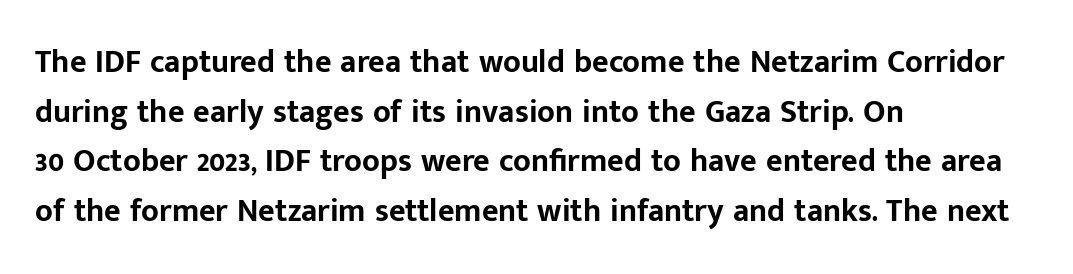
{"serif": "no", "italic": "no", "bold": "yes", "weight": "bold", "width": "normal", "stroke_contrast": "low", "x_height": "medium", "monospaced": "no", "underline": "no", "align": "left", "line_spacing": "normal", "line_spacing_ratio": 1.55, "letter_spacing": "normal", "letter_spacing_em": 0.0, "glyph_px": 32}
